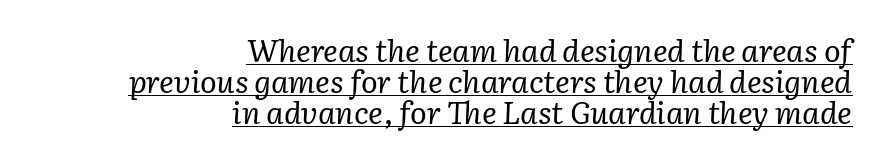
The image shows 31 px regular-weight serif type, italic (leaning right); set right-aligned, tight line spacing (1.0x), normal letter spacing, underlined; low stroke contrast and a medium x-height.
